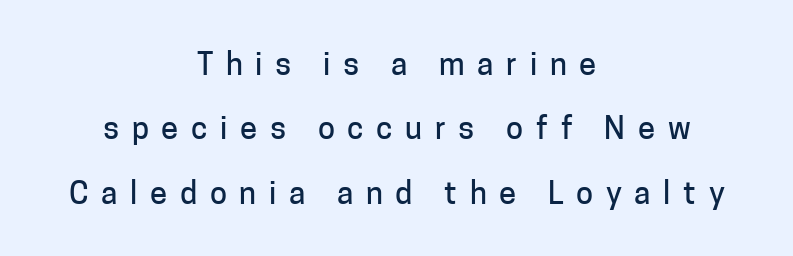
Q: Is the text italic (slanted)? A: No, it is upright.
Q: Is the typeface a serif or a sans-serif typeface? A: Sans-serif.
Q: Is the text underlined? A: No.
Q: How is the paragraph aligned? A: Centered.
Q: Is the spacing between letters normal or unusually wide? A: Unusually wide.
Q: Is the spacing between lines tight, normal or loose? A: Loose.
Q: Width (condensed, normal, or wide)? A: Normal.
Q: Stroke contrast? A: Low.
Q: x-height? A: Medium.
Q: Monospaced? A: No.
